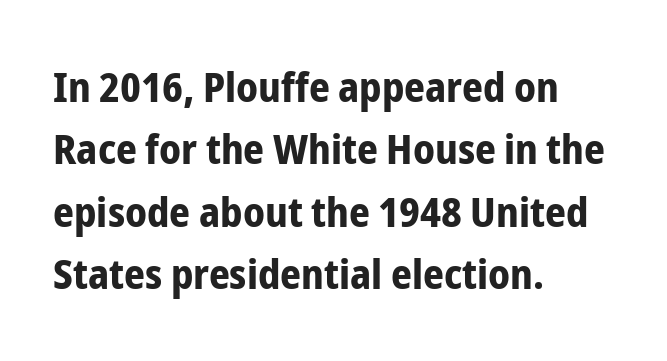
Q: Is the text bold? A: Yes.
Q: Is the text italic (slanted)? A: No, it is upright.
Q: Is the typeface a serif or a sans-serif typeface? A: Sans-serif.
Q: Is the text underlined? A: No.
Q: How is the paragraph aligned? A: Left-aligned.
Q: Is the spacing between letters normal or unusually wide? A: Normal.
Q: Is the spacing between lines tight, normal or loose? A: Normal.
Q: Width (condensed, normal, or wide)? A: Condensed.
Q: Stroke contrast? A: Low.
Q: x-height? A: Medium.
Q: Monospaced? A: No.
